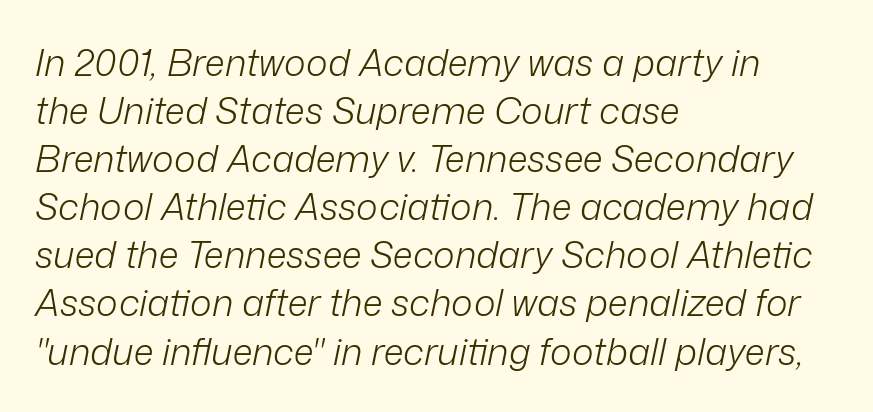
Q: Is the text bold? A: No.
Q: Is the text italic (slanted)? A: Yes, it leans right by about 12 degrees.
Q: Is the text underlined? A: No.
Q: How is the paragraph aligned? A: Left-aligned.
Q: Is the spacing between letters normal or unusually wide? A: Normal.
Q: Is the spacing between lines tight, normal or loose? A: Normal.
Q: Width (condensed, normal, or wide)? A: Normal.
Q: Stroke contrast? A: Low.
Q: x-height? A: Medium.
Q: Monospaced? A: No.
